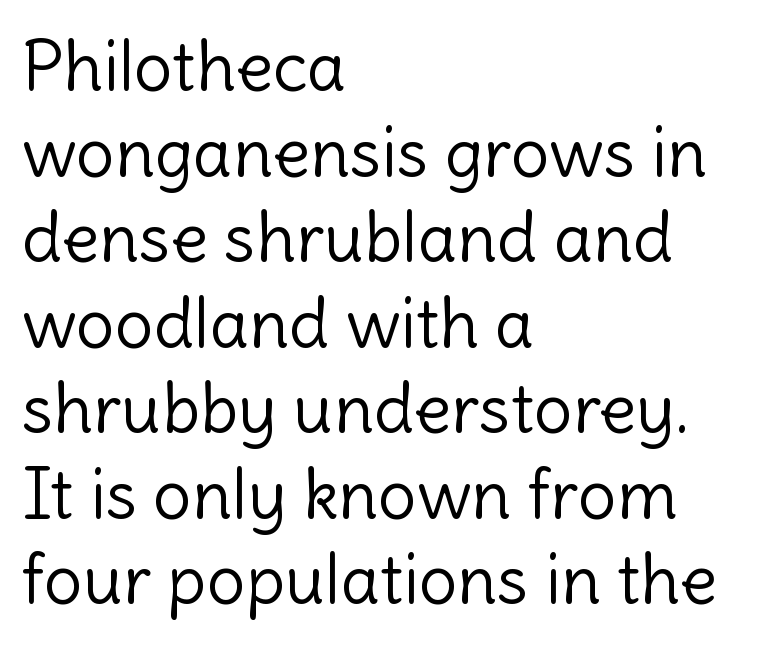
Q: Is the text bold? A: No.
Q: Is the text italic (slanted)? A: No, it is upright.
Q: Is the typeface a serif or a sans-serif typeface? A: Sans-serif.
Q: Is the text underlined? A: No.
Q: How is the paragraph aligned? A: Left-aligned.
Q: Is the spacing between letters normal or unusually wide? A: Normal.
Q: Width (condensed, normal, or wide)? A: Normal.
Q: x-height? A: Medium.
Q: Monospaced? A: No.
